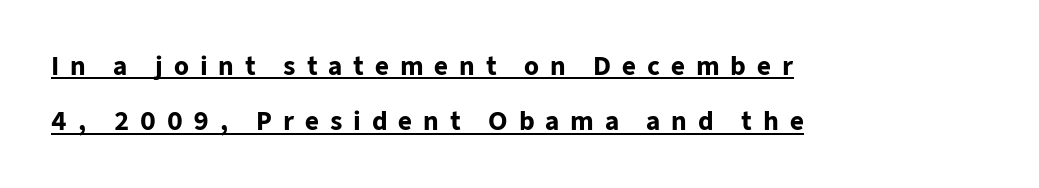
The image shows 24 px bold type, upright; set left-aligned, loose line spacing (2.3x), unusually wide letter spacing (+0.45 em), underlined.
